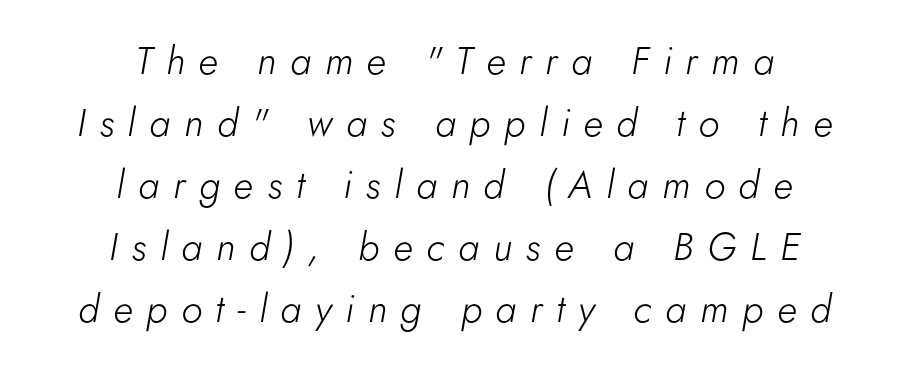
The image shows 39 px light type, italic (leaning right); set centered, normal line spacing (1.59x), unusually wide letter spacing (+0.35 em), not underlined; low stroke contrast and a small x-height.
